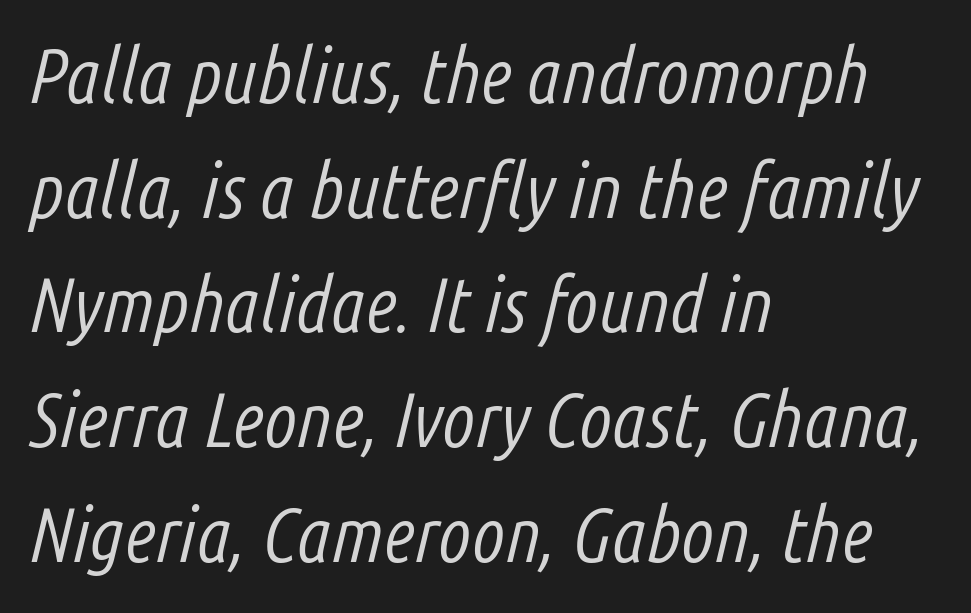
{"italic": "yes", "lean": "right", "slant_degrees": 14, "bold": "no", "weight": "light", "width": "condensed", "stroke_contrast": "low", "x_height": "medium", "monospaced": "no", "underline": "no", "align": "left", "line_spacing": "normal", "line_spacing_ratio": 1.49, "letter_spacing": "normal", "letter_spacing_em": 0.0, "glyph_px": 77}
